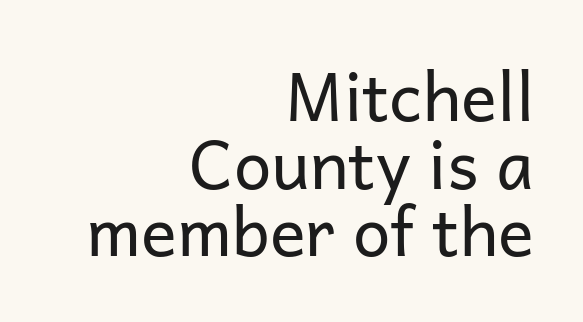
Q: Is the text bold? A: No.
Q: Is the text italic (slanted)? A: No, it is upright.
Q: Is the typeface a serif or a sans-serif typeface? A: Sans-serif.
Q: Is the text underlined? A: No.
Q: How is the paragraph aligned? A: Right-aligned.
Q: Is the spacing between letters normal or unusually wide? A: Normal.
Q: Is the spacing between lines tight, normal or loose? A: Tight.
Q: Width (condensed, normal, or wide)? A: Normal.
Q: Stroke contrast? A: Low.
Q: x-height? A: Medium.
Q: Monospaced? A: No.
